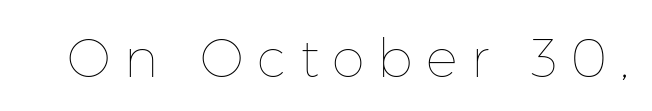
The image shows 53 px thin type, upright; set unusually wide letter spacing (+0.25 em), not underlined; low stroke contrast and a medium x-height.
